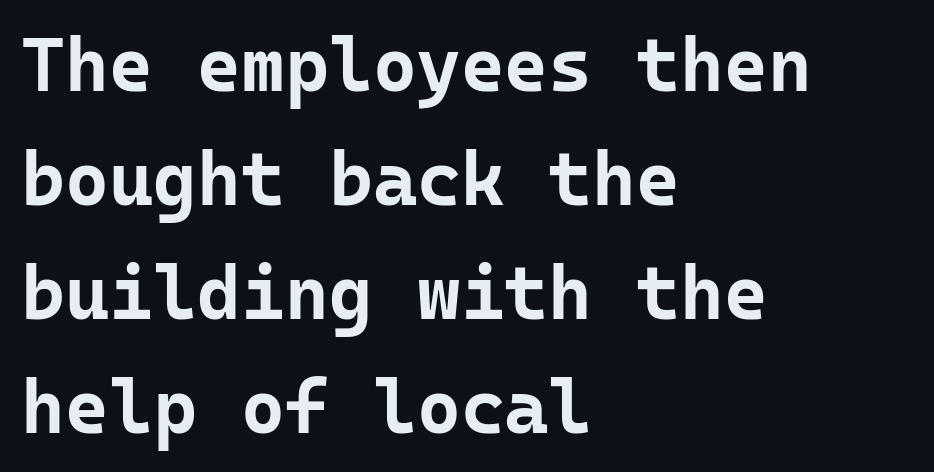
The strip under each line holds only bare page. Observe the ordinary spacing: letters are neighbours, not strangers. All the whitespace from short lines collects on the right. The letters carry no serifs — their stems end cleanly without finishing strokes. Spacing verdict: monospaced, one width for all characters. This is roman type, the default non-slanted kind.
